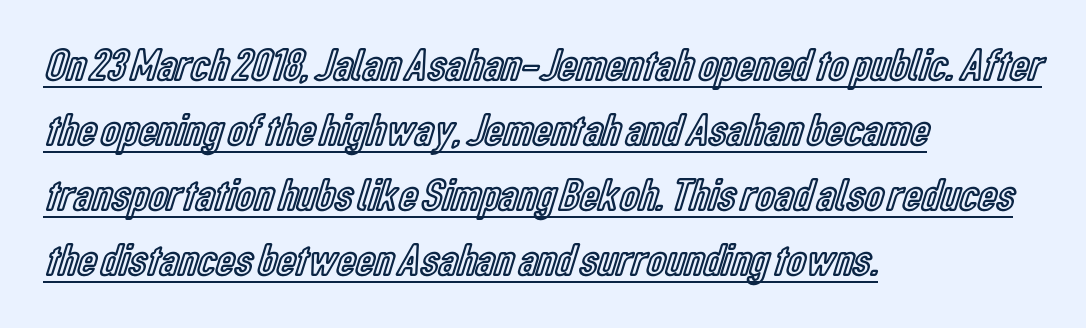
Q: Is the text italic (slanted)? A: Yes.
Q: Is the text underlined? A: Yes.
Q: How is the paragraph aligned? A: Left-aligned.
Q: Is the spacing between letters normal or unusually wide? A: Normal.
Q: Is the spacing between lines tight, normal or loose? A: Normal.
Q: Width (condensed, normal, or wide)? A: Condensed.
Q: x-height? A: Medium.
Q: Monospaced? A: No.
